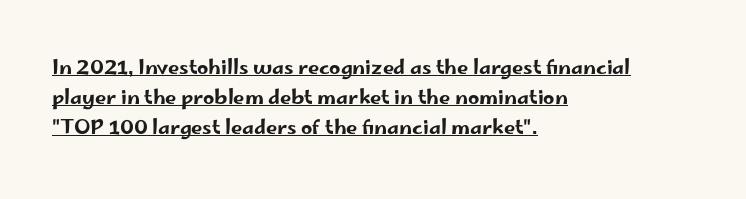
Q: Is the text italic (slanted)? A: No, it is upright.
Q: Is the text underlined? A: Yes.
Q: How is the paragraph aligned? A: Left-aligned.
Q: Is the spacing between letters normal or unusually wide? A: Normal.
Q: Is the spacing between lines tight, normal or loose? A: Normal.
